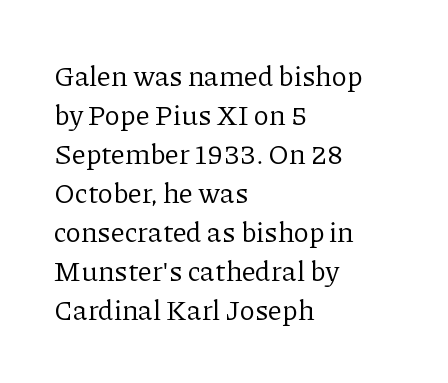
Q: Is the text bold? A: No.
Q: Is the text italic (slanted)? A: No, it is upright.
Q: Is the typeface a serif or a sans-serif typeface? A: Serif.
Q: Is the text underlined? A: No.
Q: How is the paragraph aligned? A: Left-aligned.
Q: Is the spacing between letters normal or unusually wide? A: Normal.
Q: Is the spacing between lines tight, normal or loose? A: Normal.
Q: Width (condensed, normal, or wide)? A: Normal.
Q: Stroke contrast? A: Low.
Q: x-height? A: Medium.
Q: Monospaced? A: No.
